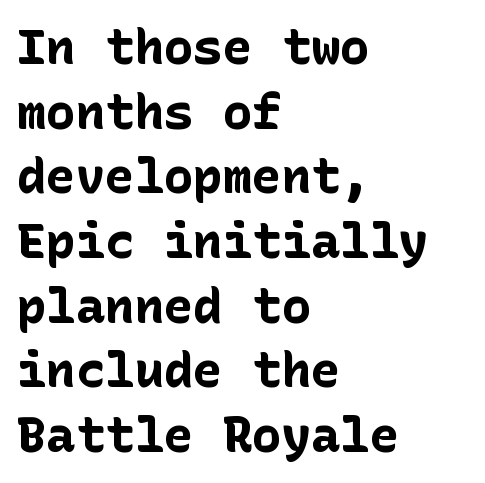
{"serif": "no", "italic": "no", "bold": "yes", "weight": "bold", "width": "normal", "stroke_contrast": "low", "x_height": "medium", "underline": "no", "align": "left", "line_spacing": "normal", "line_spacing_ratio": 1.32, "letter_spacing": "normal", "letter_spacing_em": 0.0, "glyph_px": 49}
